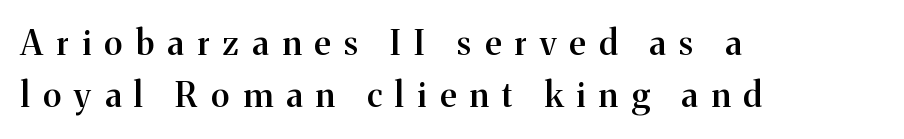
Q: Is the text bold? A: Semi-bold.
Q: Is the text italic (slanted)? A: No, it is upright.
Q: Is the typeface a serif or a sans-serif typeface? A: Serif.
Q: Is the text underlined? A: No.
Q: How is the paragraph aligned? A: Left-aligned.
Q: Is the spacing between letters normal or unusually wide? A: Unusually wide.
Q: Is the spacing between lines tight, normal or loose? A: Normal.
Q: Width (condensed, normal, or wide)? A: Normal.
Q: Stroke contrast? A: Medium.
Q: x-height? A: Medium.
Q: Monospaced? A: No.
